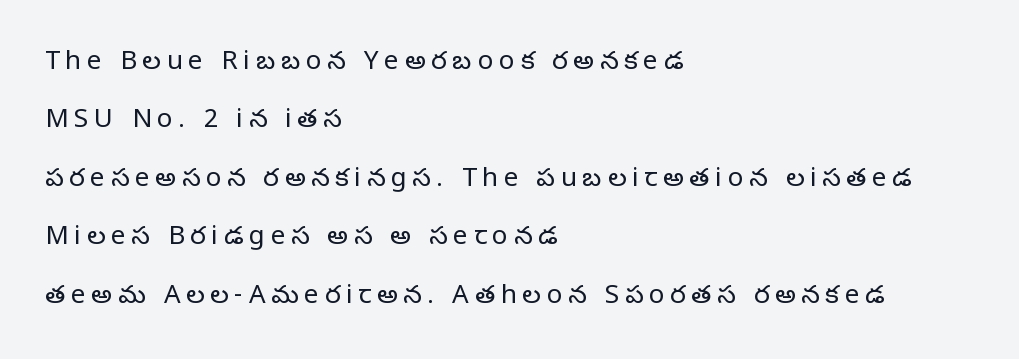
{"italic": "no", "bold": "no", "underline": "no", "align": "left", "line_spacing": "loose", "line_spacing_ratio": 2.25, "letter_spacing": "wide", "letter_spacing_em": 0.22, "glyph_px": 26}
